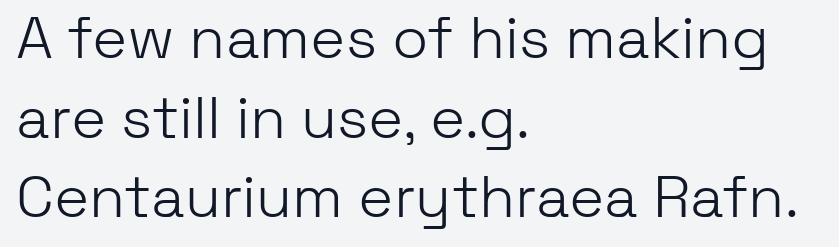
The line texture is even and compact thanks to regular tracking. Posture: vertical. Varying glyph widths throughout — classic text-font behaviour. Summary of vertical rhythm: regular, with standard interline spacing.
